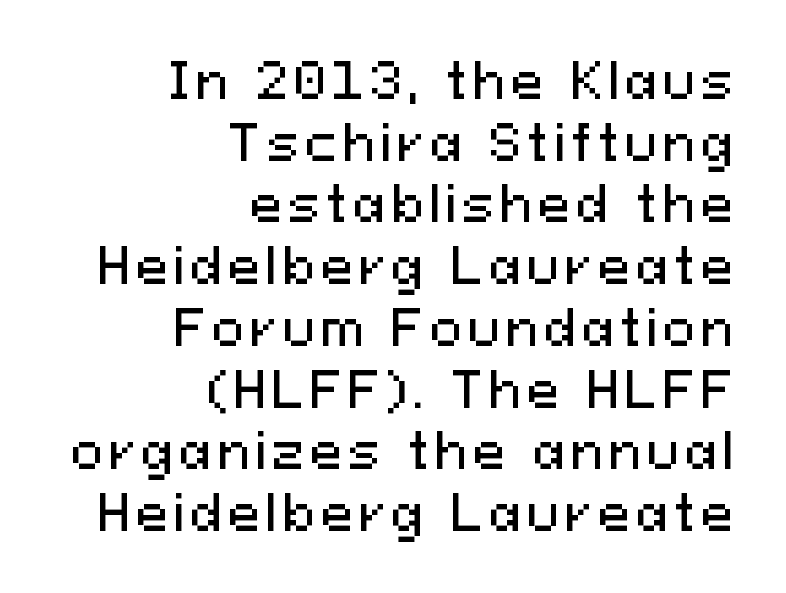
Is there any slant? The stems are plumb. Rows of type keep a routine distance in the vertical direction. Looks like regular typesetting: each glyph gets only the width it needs. Which margin do the lines hug? The right one — the left edge is uneven. No feet cap the strokes, marking this as sans-serif type. Bare-footed words on every line.
